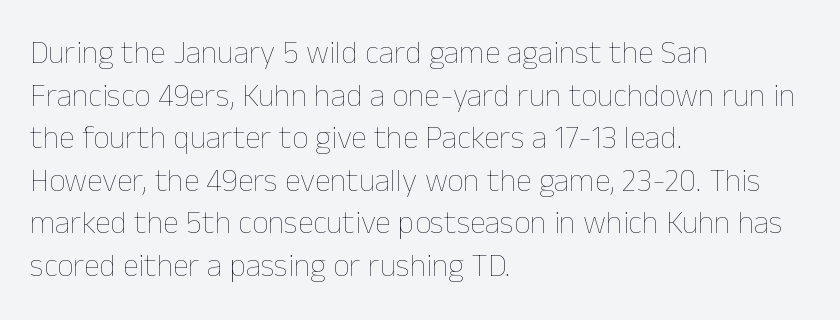
Q: Is the text bold? A: No.
Q: Is the text italic (slanted)? A: No, it is upright.
Q: Is the text underlined? A: No.
Q: How is the paragraph aligned? A: Left-aligned.
Q: Is the spacing between letters normal or unusually wide? A: Normal.
Q: Is the spacing between lines tight, normal or loose? A: Normal.
Q: Width (condensed, normal, or wide)? A: Normal.
Q: Stroke contrast? A: Low.
Q: x-height? A: Medium.
Q: Monospaced? A: No.
